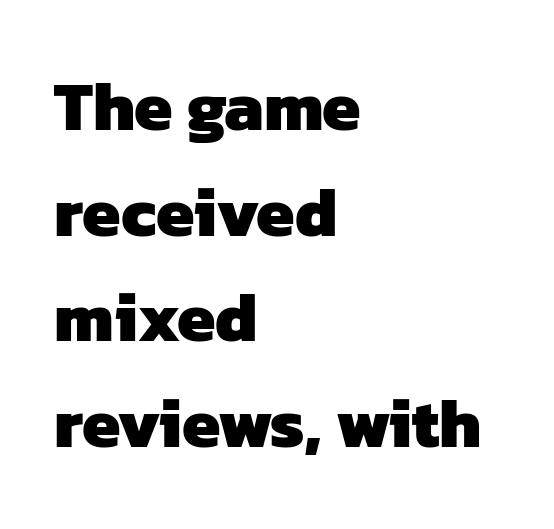
{"serif": "no", "bold": "yes", "weight": "heavy", "width": "normal", "stroke_contrast": "low", "x_height": "medium", "monospaced": "no", "underline": "no", "align": "left", "line_spacing": "normal", "line_spacing_ratio": 1.53, "letter_spacing": "normal", "letter_spacing_em": 0.0, "glyph_px": 69}
